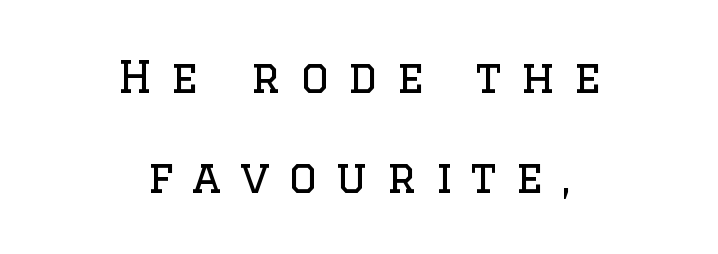
Loose tracking; the words dissolve into strings of separated letters. A serif font was chosen for this passage. This sample trades compactness for vertical openness between lines. Only glyphs here, with clear space below each row. Style check: upright. Heft: none added — not bold.
